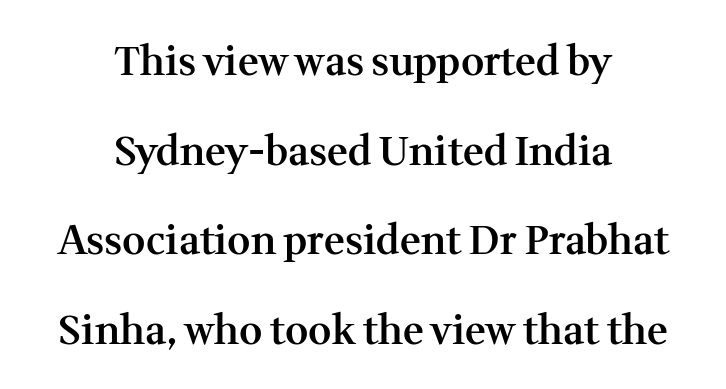
The image shows 40 px semibold serif type, upright; set centered, loose line spacing (2.24x), normal letter spacing, not underlined; medium stroke contrast and a medium x-height.
